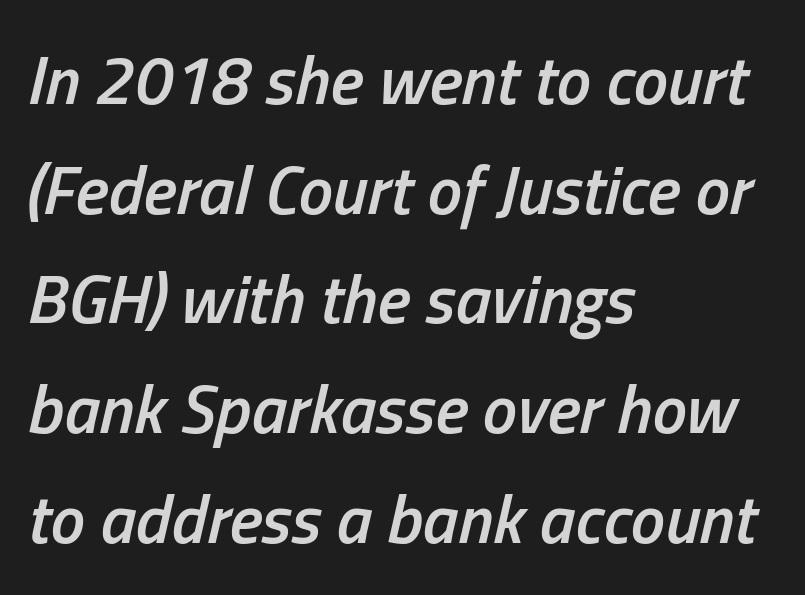
The image shows 69 px semibold, condensed type, italic (leaning right); set left-aligned, normal line spacing (1.59x), normal letter spacing, not underlined; low stroke contrast and a medium x-height.
